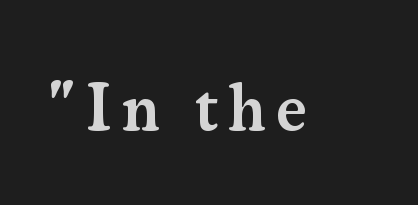
The sample has been set in demibold, a notch under bold. This sample uses a serif face. The axis of the letterforms is exactly vertical. You could not count columns in this text — the font is proportionally spaced. Beneath every word, the page is bare.
